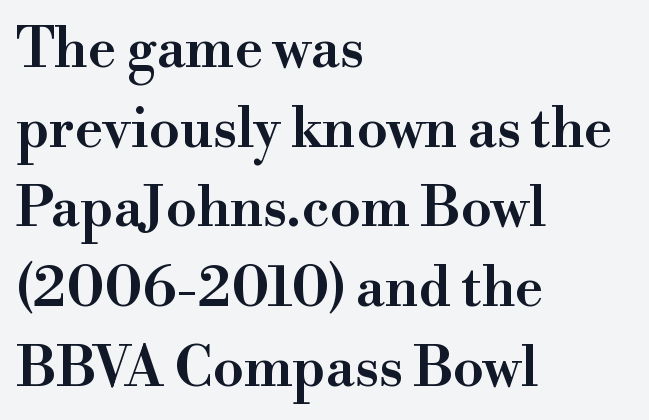
The image shows 55 px semibold serif type, upright; set left-aligned, normal line spacing (1.45x), normal letter spacing, not underlined; high stroke contrast and a small x-height.
